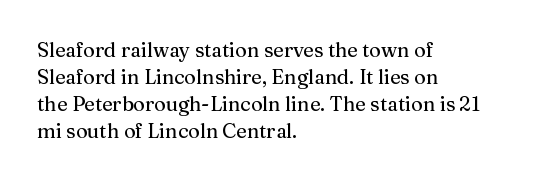
The image shows 20 px text type, upright; set left-aligned, normal line spacing (1.35x), normal letter spacing, not underlined.
